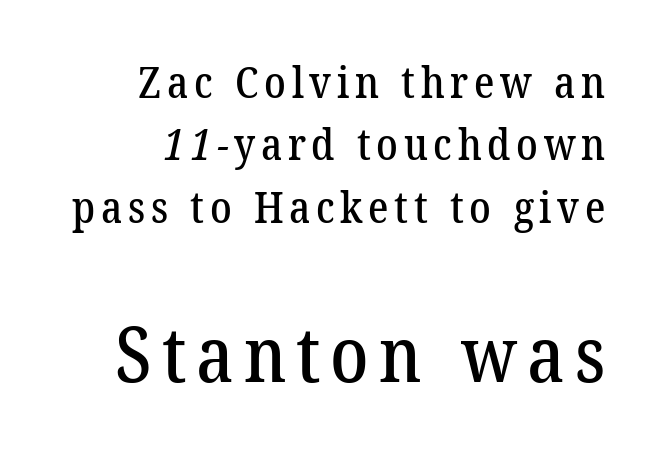
Q: Is the typeface a serif or a sans-serif typeface? A: Serif.
Q: Is the text underlined? A: No.
Q: How is the paragraph aligned? A: Right-aligned.
Q: Is the spacing between lines tight, normal or loose? A: Normal.
Q: Which block of text is set in a larger size, the first (top) or the second (bottom)? A: The second (bottom) one.
Q: Width (condensed, normal, or wide)? A: Normal.
Q: Stroke contrast? A: Low.
Q: x-height? A: Medium.
Q: Monospaced? A: No.
